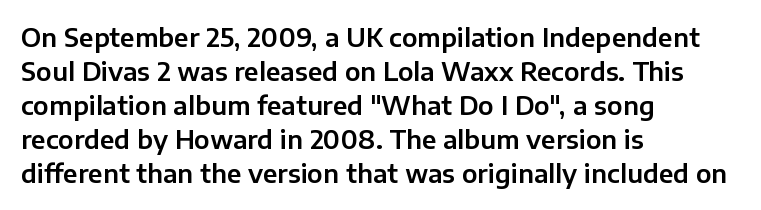
Q: Is the text italic (slanted)? A: No, it is upright.
Q: Is the text underlined? A: No.
Q: How is the paragraph aligned? A: Left-aligned.
Q: Is the spacing between letters normal or unusually wide? A: Normal.
Q: Is the spacing between lines tight, normal or loose? A: Normal.
